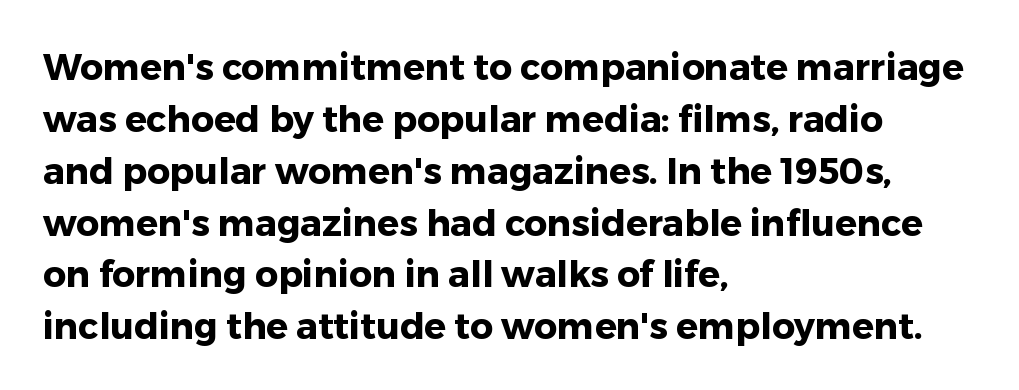
{"serif": "no", "italic": "no", "bold": "yes", "weight": "heavy", "width": "normal", "stroke_contrast": "low", "x_height": "medium", "monospaced": "no", "underline": "no", "align": "left", "line_spacing": "normal", "line_spacing_ratio": 1.44, "letter_spacing": "normal", "letter_spacing_em": 0.0, "glyph_px": 36}
